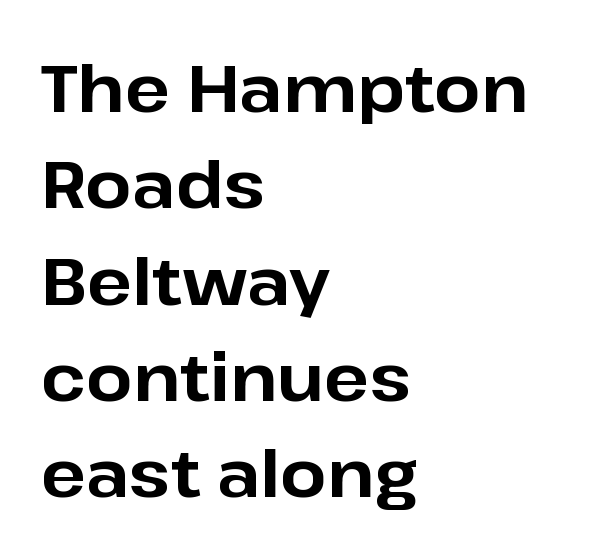
{"serif": "no", "italic": "no", "bold": "yes", "weight": "bold", "width": "normal", "stroke_contrast": "low", "x_height": "medium", "monospaced": "no", "underline": "no", "align": "left", "line_spacing": "normal", "line_spacing_ratio": 1.46, "letter_spacing": "normal", "letter_spacing_em": 0.0, "glyph_px": 66}
